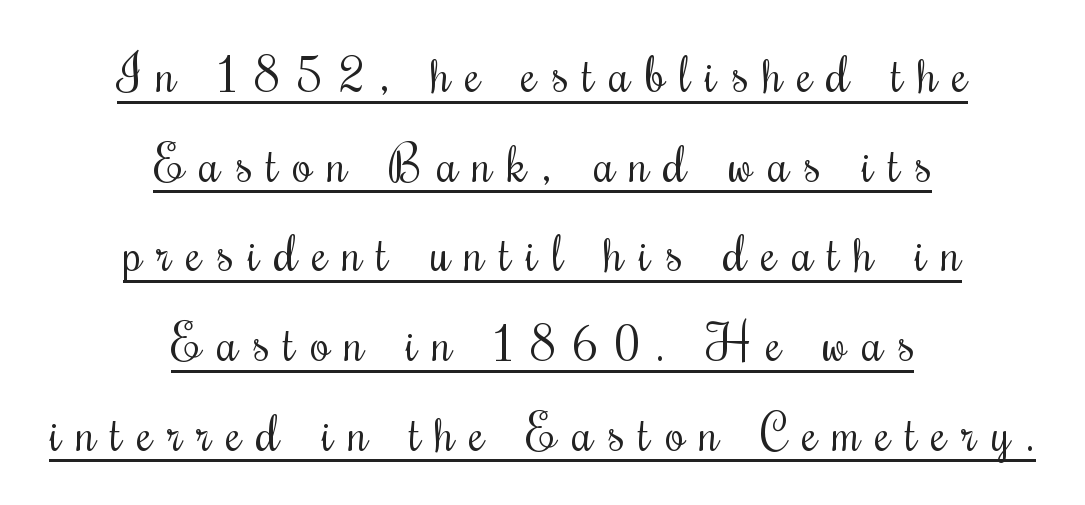
Q: Is the text bold? A: No.
Q: Is the text italic (slanted)? A: Yes.
Q: Is the typeface a serif or a sans-serif typeface? A: Serif.
Q: Is the text underlined? A: Yes.
Q: How is the paragraph aligned? A: Centered.
Q: Is the spacing between letters normal or unusually wide? A: Unusually wide.
Q: Width (condensed, normal, or wide)? A: Condensed.
Q: Stroke contrast? A: Medium.
Q: x-height? A: Small.
Q: Monospaced? A: No.
